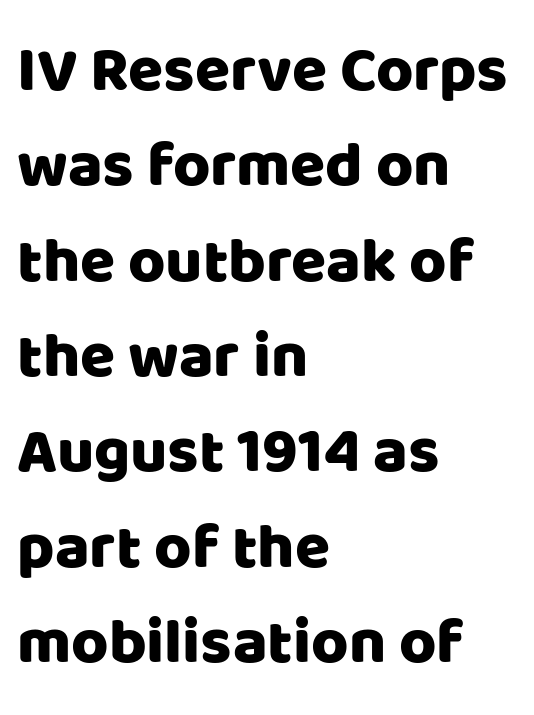
Q: Is the text italic (slanted)? A: No, it is upright.
Q: Is the typeface a serif or a sans-serif typeface? A: Sans-serif.
Q: Is the text underlined? A: No.
Q: How is the paragraph aligned? A: Left-aligned.
Q: Is the spacing between letters normal or unusually wide? A: Normal.
Q: Is the spacing between lines tight, normal or loose? A: Normal.
Q: Width (condensed, normal, or wide)? A: Normal.
Q: Stroke contrast? A: Low.
Q: x-height? A: Large.
Q: Monospaced? A: No.
